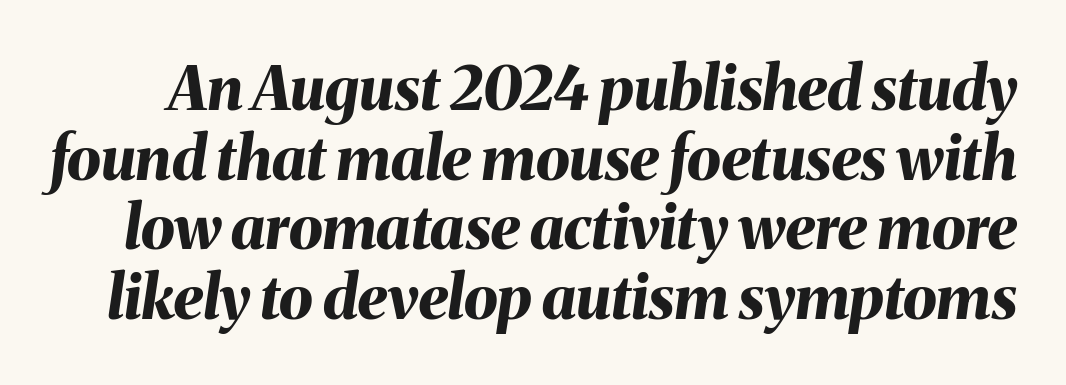
The image shows 61 px bold type, italic (leaning right); set tight line spacing (1.14x), normal letter spacing, not underlined; medium stroke contrast and a medium x-height.
